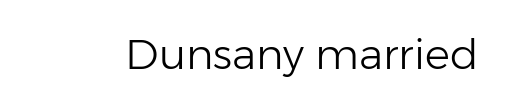
The image shows 42 px light sans-serif type, upright; set normal letter spacing, not underlined; low stroke contrast and a medium x-height.
